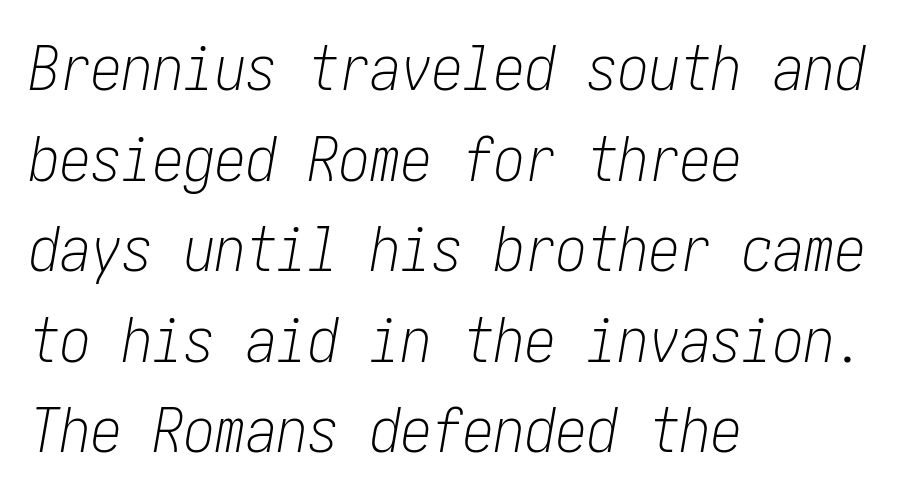
Q: Is the text bold? A: No.
Q: Is the text italic (slanted)? A: Yes, it leans right by about 10 degrees.
Q: Is the text underlined? A: No.
Q: How is the paragraph aligned? A: Left-aligned.
Q: Is the spacing between letters normal or unusually wide? A: Normal.
Q: Is the spacing between lines tight, normal or loose? A: Normal.
Q: Width (condensed, normal, or wide)? A: Condensed.
Q: Stroke contrast? A: Low.
Q: x-height? A: Medium.
